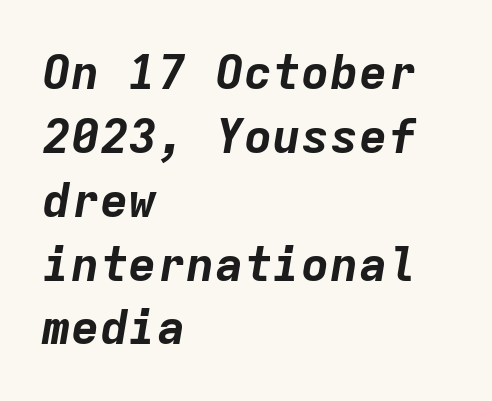
{"italic": "yes", "lean": "right", "slant_degrees": 9, "bold": "yes", "weight": "bold", "width": "normal", "stroke_contrast": "low", "x_height": "medium", "monospaced": "yes", "underline": "no", "align": "left", "line_spacing": "normal", "line_spacing_ratio": 1.33, "letter_spacing": "normal", "letter_spacing_em": 0.0, "glyph_px": 48}
